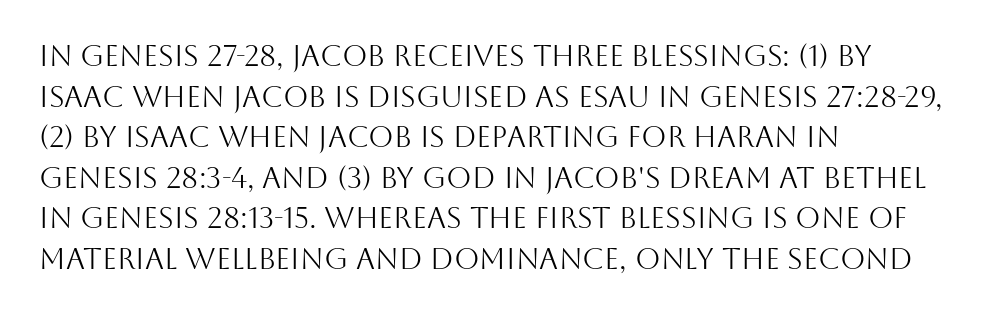
Q: Is the text bold? A: No.
Q: Is the text italic (slanted)? A: No, it is upright.
Q: Is the typeface a serif or a sans-serif typeface? A: Sans-serif.
Q: Is the text underlined? A: No.
Q: How is the paragraph aligned? A: Left-aligned.
Q: Is the spacing between letters normal or unusually wide? A: Normal.
Q: Is the spacing between lines tight, normal or loose? A: Normal.
Q: Width (condensed, normal, or wide)? A: Normal.
Q: Stroke contrast? A: Medium.
Q: x-height? A: Large.
Q: Monospaced? A: No.
